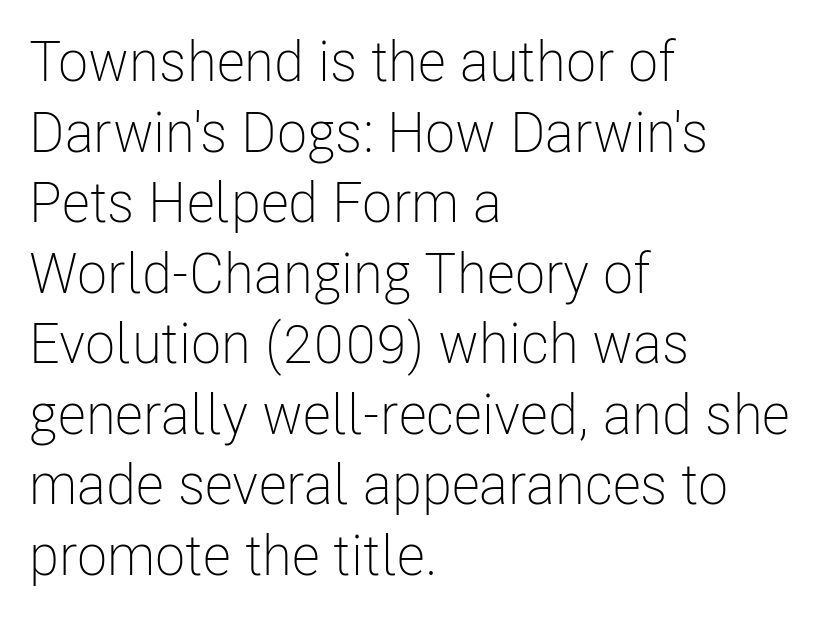
The image shows 56 px light, condensed sans-serif type, upright; set left-aligned, normal line spacing (1.26x), normal letter spacing, not underlined; low stroke contrast and a medium x-height.
